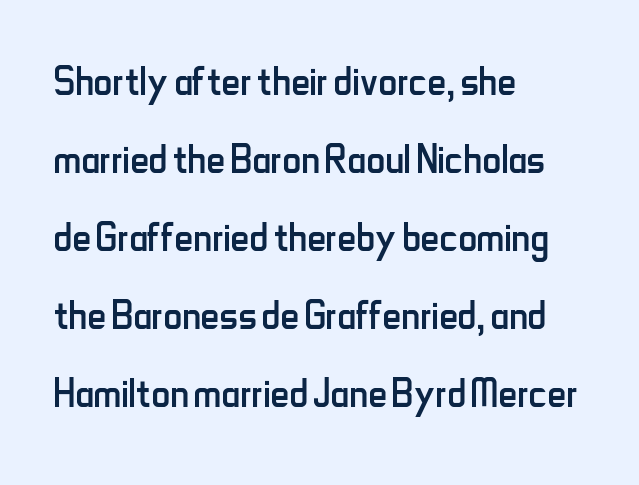
Compared with a typical body face, this is equally light or lighter still. Characters follow at the spacing the type designer built in. The passage shown is typeset with a sans-serif family. Each row of text sits above clean, open space. If you measured baseline to baseline, you'd find a middling distance.
